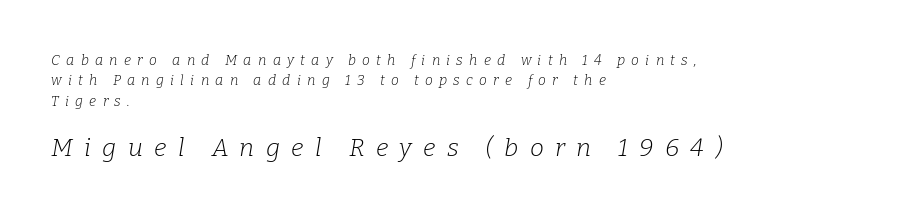
Q: Is the text bold? A: No.
Q: Is the text italic (slanted)? A: Yes, it leans right by about 9 degrees.
Q: Is the text underlined? A: No.
Q: How is the paragraph aligned? A: Left-aligned.
Q: Is the spacing between letters normal or unusually wide? A: Unusually wide.
Q: Is the spacing between lines tight, normal or loose? A: Normal.
Q: Which block of text is set in a larger size, the first (top) or the second (bottom)? A: The second (bottom) one.
